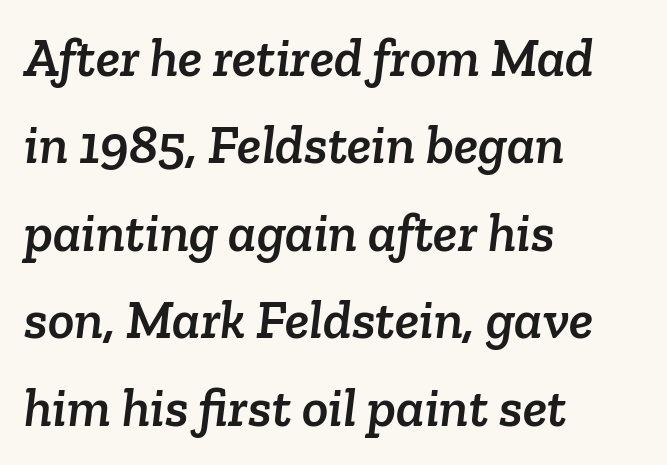
Proportional: the letters do not fall into vertical columns. Line starts are locked; line ends wander. Typographically, this falls in the serif category. Tracking value appears to be zero — textbook default spacing. Is there much room between lines? A standard amount, neither cramped nor airy. The strip under each line holds only bare page.
